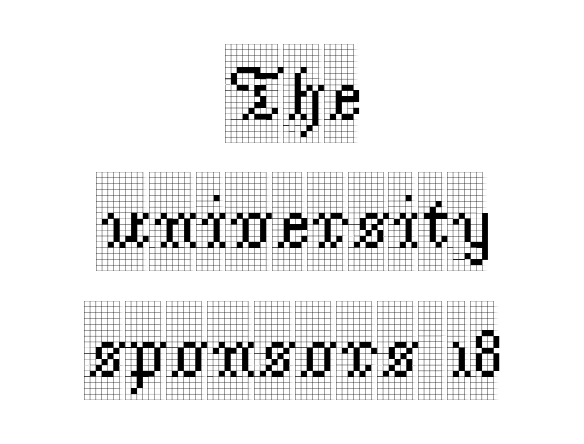
{"serif": "yes", "italic": "no", "width": "condensed", "x_height": "large", "monospaced": "no", "underline": "no", "align": "center", "line_spacing": "normal", "line_spacing_ratio": 1.69, "letter_spacing": "normal", "letter_spacing_em": 0.0, "glyph_px": 76}
